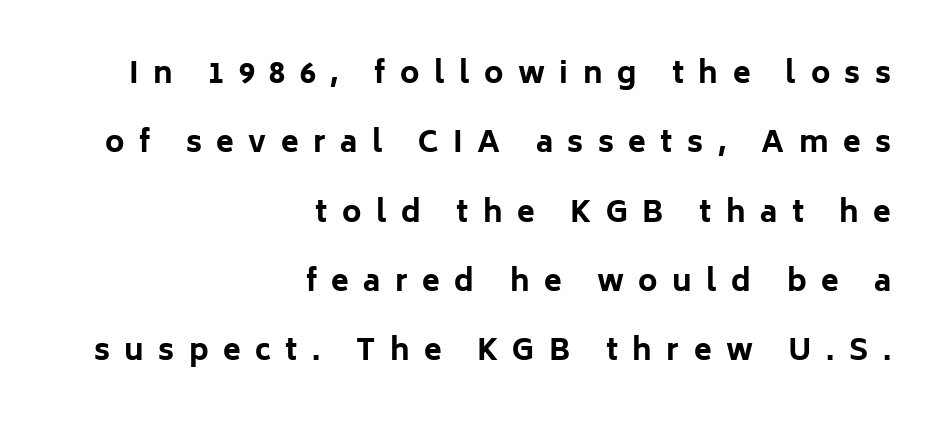
{"serif": "no", "italic": "no", "bold": "yes", "weight": "bold", "width": "normal", "stroke_contrast": "low", "x_height": "medium", "monospaced": "no", "underline": "no", "align": "right", "line_spacing": "loose", "line_spacing_ratio": 2.39, "letter_spacing": "wide", "letter_spacing_em": 0.5, "glyph_px": 29}
